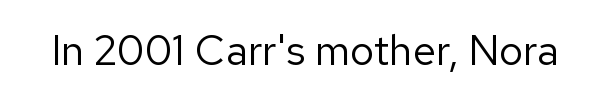
Note: no serifs on the glyphs. The zone under the glyphs is completely vacant. These lines are rendered in a variable-pitch font. The letters stand straight up with perfectly vertical stems.
